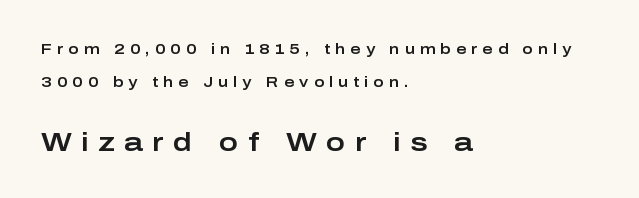
The image shows 26 px text type, upright; set left-aligned, loose line spacing (2.36x), unusually wide letter spacing (+0.36 em), not underlined; the second (bottom) block is 1.86x larger.
